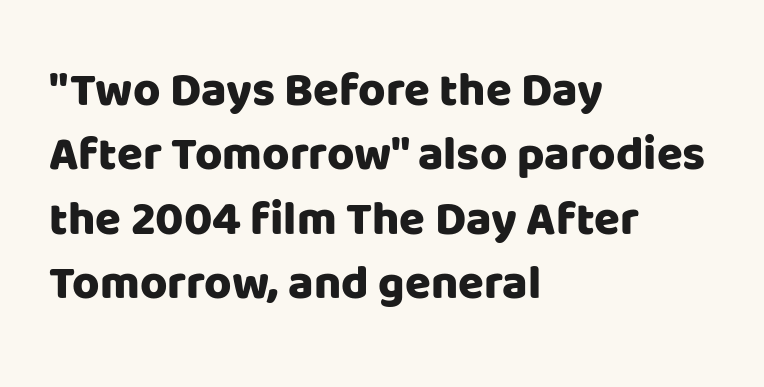
The type sits square on the baseline with zero lean. Normally led — the rows are evenly, conventionally spaced. The face used here is proportionally spaced, like ordinary book or web type. The gaps between neighbouring characters are ordinary and unremarkable.
